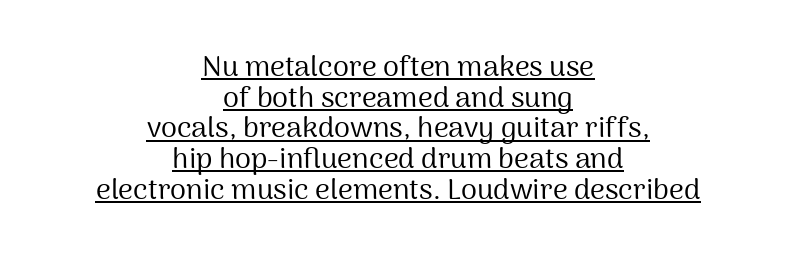
{"serif": "no", "italic": "no", "bold": "no", "weight": "regular", "width": "normal", "stroke_contrast": "medium", "x_height": "medium", "monospaced": "no", "underline": "yes", "align": "center", "line_spacing": "tight", "line_spacing_ratio": 1.06, "letter_spacing": "normal", "letter_spacing_em": 0.0, "glyph_px": 29}
